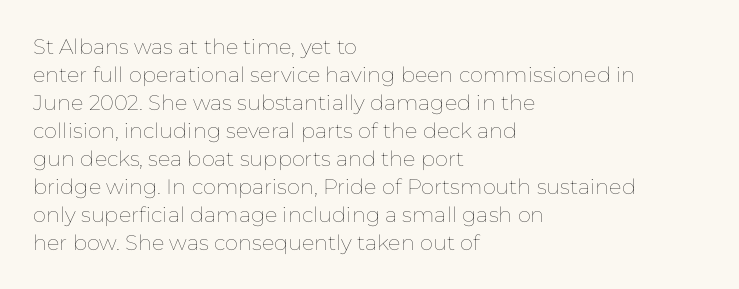
The paragraph has a hard left edge and a soft right edge. Rows of type keep a routine distance in the vertical direction. The letters sit at their default tracking, neither squeezed nor spread. Posture: vertical.
